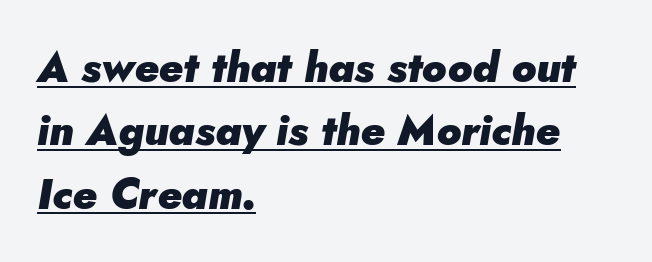
Reading down the block, your eye returns to a fixed left position each line. Somebody hit Ctrl+U on this one — the words are underlined. A typesetter would mark this as italic. Regarding leading, the lines here are spaced in the standard way. The letters advance in unequal steps, a hallmark of proportional type.
